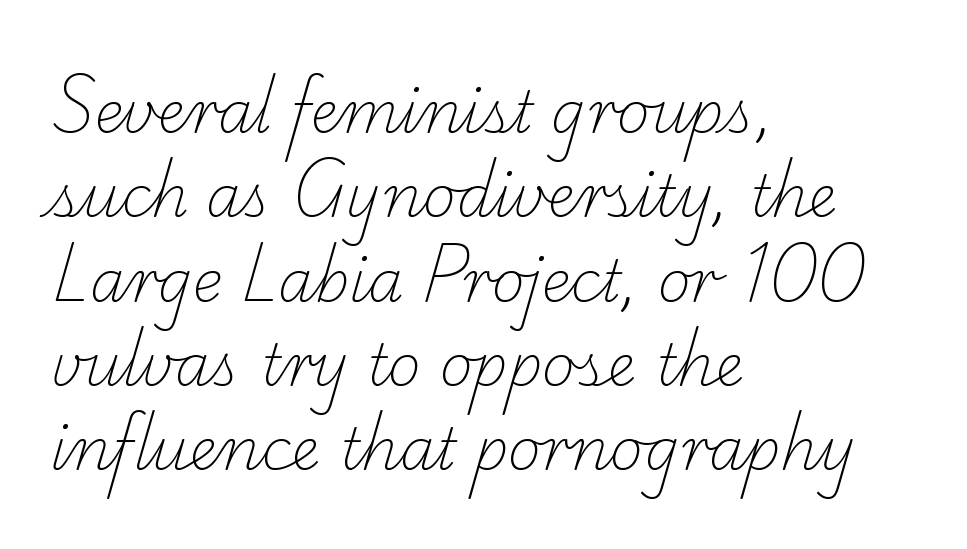
Q: Is the text bold? A: No.
Q: Is the typeface a serif or a sans-serif typeface? A: Serif.
Q: Is the text underlined? A: No.
Q: How is the paragraph aligned? A: Left-aligned.
Q: Is the spacing between letters normal or unusually wide? A: Normal.
Q: Is the spacing between lines tight, normal or loose? A: Normal.
Q: Width (condensed, normal, or wide)? A: Normal.
Q: Stroke contrast? A: Low.
Q: x-height? A: Small.
Q: Monospaced? A: No.
